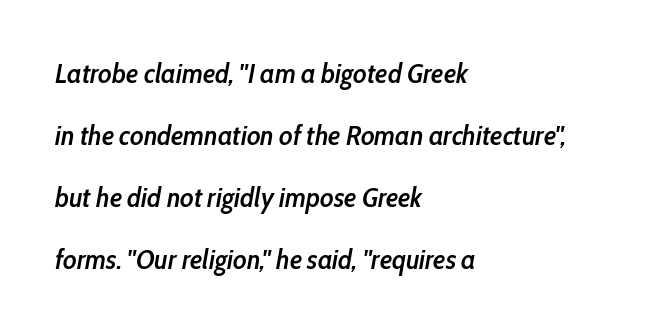
These lines are rendered in a variable-pitch font. Words appear dense and cohesive because spacing is normal. Check the space under the baseline: it is left empty. Caption: multi-line text, flush left, ragged right. You can tell it's italic because the verticals aren't actually vertical.
